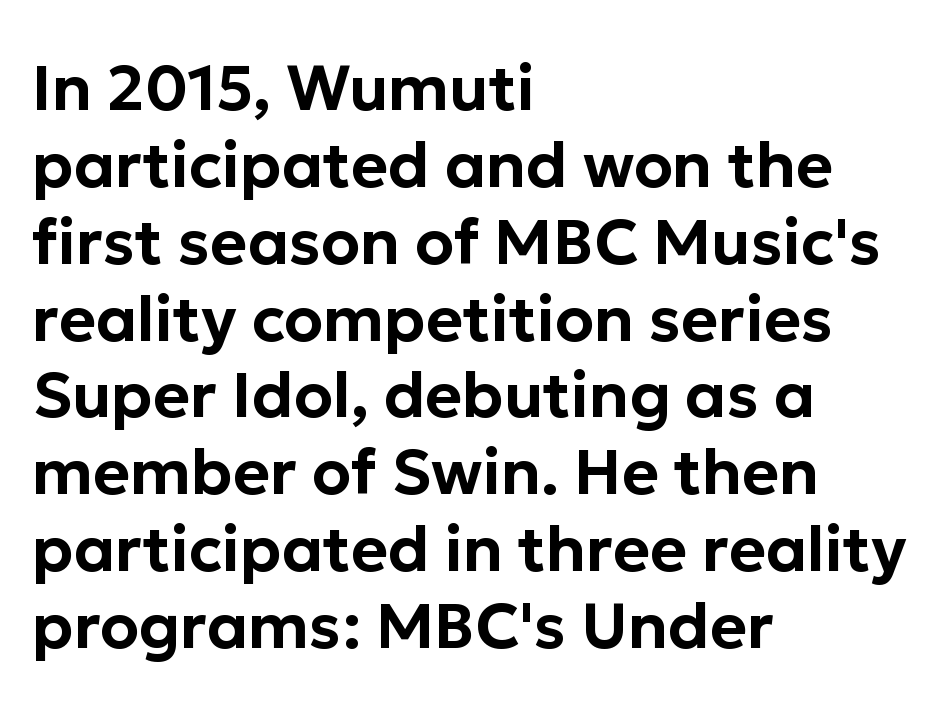
The image shows 63 px sans-serif type, upright; set left-aligned, line spacing 1.22x, normal letter spacing, not underlined; low stroke contrast and a medium x-height.
